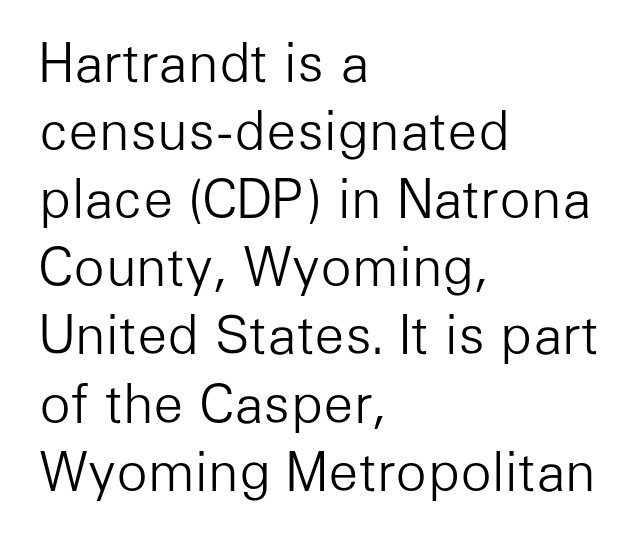
Q: Is the text bold? A: No.
Q: Is the text italic (slanted)? A: No, it is upright.
Q: Is the typeface a serif or a sans-serif typeface? A: Sans-serif.
Q: Is the text underlined? A: No.
Q: How is the paragraph aligned? A: Left-aligned.
Q: Is the spacing between letters normal or unusually wide? A: Normal.
Q: Is the spacing between lines tight, normal or loose? A: Normal.
Q: Width (condensed, normal, or wide)? A: Normal.
Q: Stroke contrast? A: Low.
Q: x-height? A: Medium.
Q: Monospaced? A: No.
